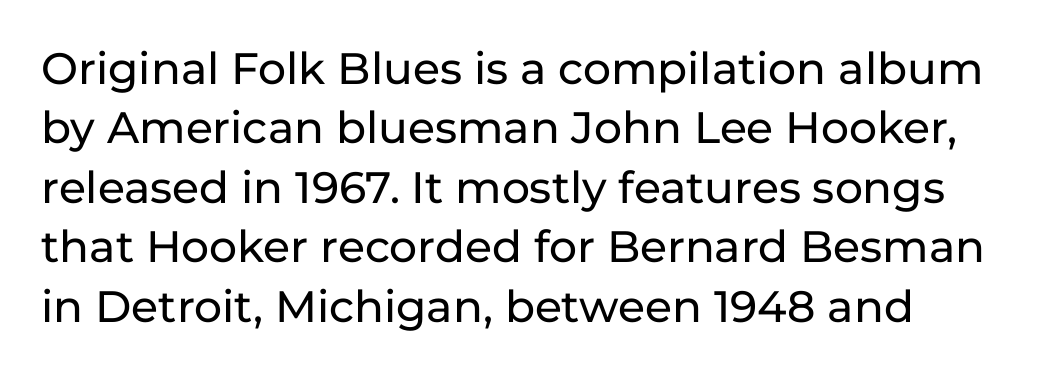
{"serif": "no", "italic": "no", "width": "normal", "stroke_contrast": "low", "x_height": "medium", "monospaced": "no", "underline": "no", "line_spacing": "normal", "line_spacing_ratio": 1.35, "letter_spacing": "normal", "letter_spacing_em": 0.0, "glyph_px": 44}
